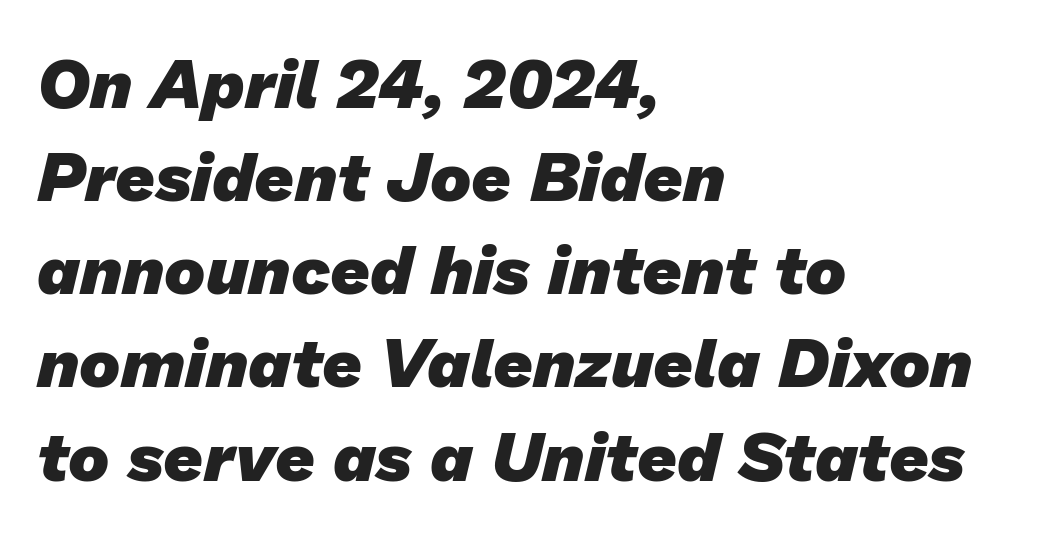
{"serif": "no", "bold": "yes", "weight": "heavy", "width": "normal", "stroke_contrast": "low", "x_height": "medium", "monospaced": "no", "underline": "no", "align": "left", "line_spacing": "normal", "line_spacing_ratio": 1.35, "letter_spacing": "normal", "letter_spacing_em": 0.0, "glyph_px": 69}
